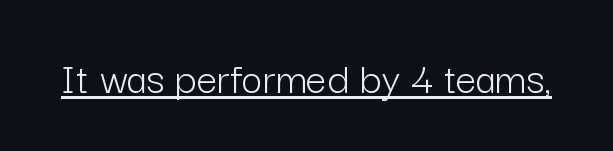
Q: Is the text bold? A: No.
Q: Is the text italic (slanted)? A: No, it is upright.
Q: Is the typeface a serif or a sans-serif typeface? A: Sans-serif.
Q: Is the text underlined? A: Yes.
Q: Is the spacing between letters normal or unusually wide? A: Normal.
Q: Width (condensed, normal, or wide)? A: Normal.
Q: Stroke contrast? A: Low.
Q: x-height? A: Medium.
Q: Monospaced? A: No.
